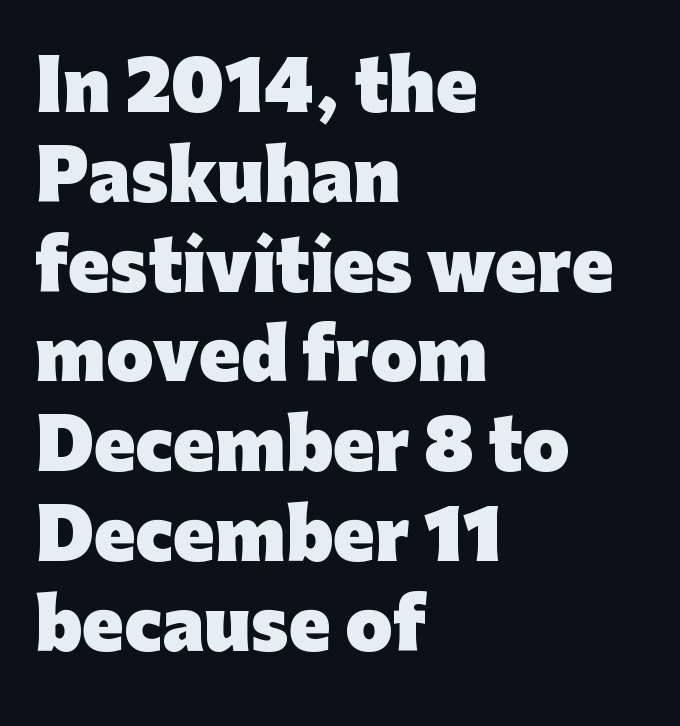
The image shows 68 px heavy sans-serif type, upright; set left-aligned, normal line spacing (1.32x), normal letter spacing, not underlined; low stroke contrast and a medium x-height.
